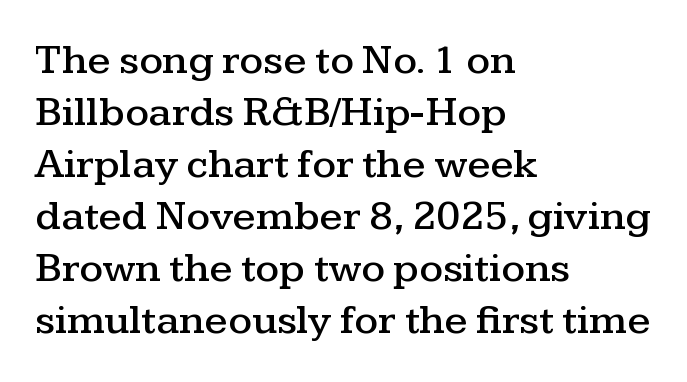
Character widths vary here, with narrow letters taking less room than wide ones. Designer's note — italics off, roman on. The tracking reads as untouched default to a designer's eye. Horizontally, the lines are justified to the leading edge only. Words float on clear page, feet unadorned.
